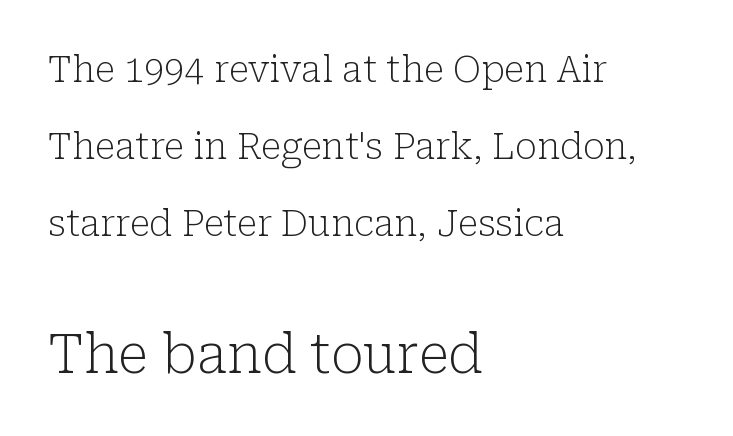
The image shows 54 px light serif type, upright; set left-aligned, loose line spacing (2.14x), normal letter spacing, not underlined; the second (bottom) block is 1.5x larger; low stroke contrast and a medium x-height.
